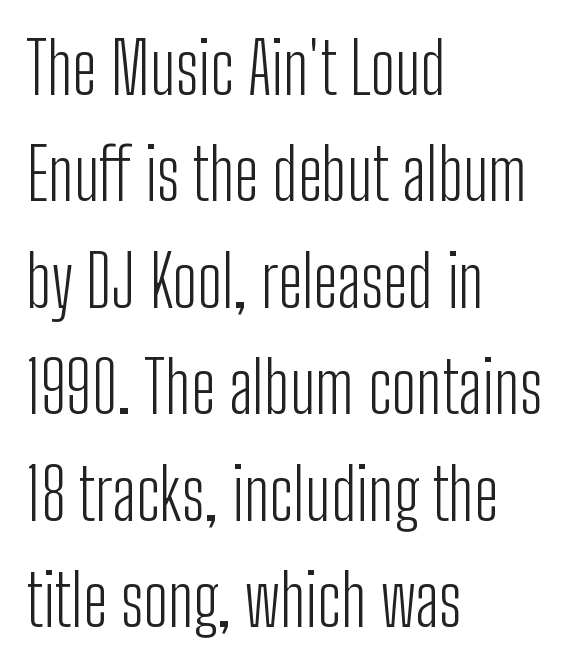
{"serif": "no", "italic": "no", "bold": "no", "weight": "light", "width": "condensed", "stroke_contrast": "low", "x_height": "medium", "monospaced": "no", "underline": "no", "align": "left", "line_spacing": "normal", "line_spacing_ratio": 1.52, "letter_spacing": "normal", "letter_spacing_em": 0.0, "glyph_px": 70}
